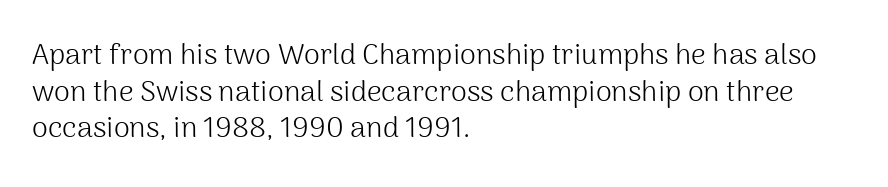
{"serif": "no", "italic": "no", "bold": "no", "weight": "light", "width": "normal", "stroke_contrast": "medium", "x_height": "medium", "monospaced": "no", "underline": "no", "align": "left", "line_spacing": "normal", "line_spacing_ratio": 1.26, "letter_spacing": "normal", "letter_spacing_em": 0.0, "glyph_px": 29}
